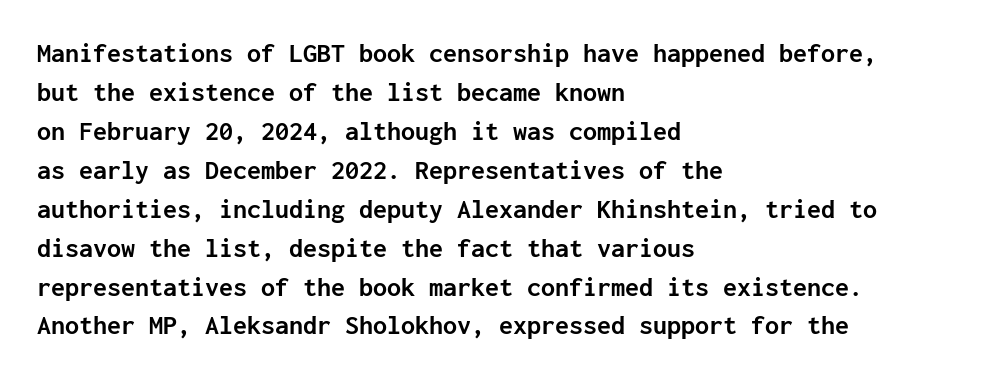
{"serif": "no", "italic": "no", "bold": "yes", "weight": "semibold", "width": "normal", "stroke_contrast": "low", "x_height": "medium", "monospaced": "yes", "underline": "no", "align": "left", "line_spacing": "normal", "line_spacing_ratio": 1.39, "letter_spacing": "normal", "letter_spacing_em": 0.0, "glyph_px": 28}
